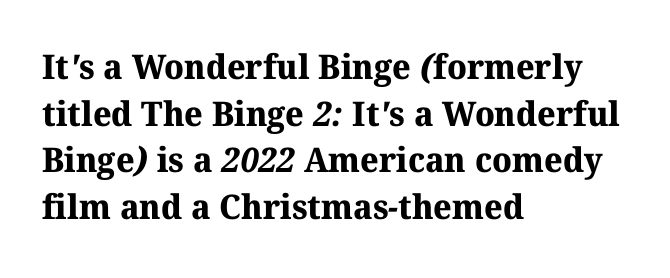
The image shows 34 px bold serif type; set left-aligned, normal line spacing (1.37x), normal letter spacing, not underlined; medium stroke contrast and a medium x-height.
